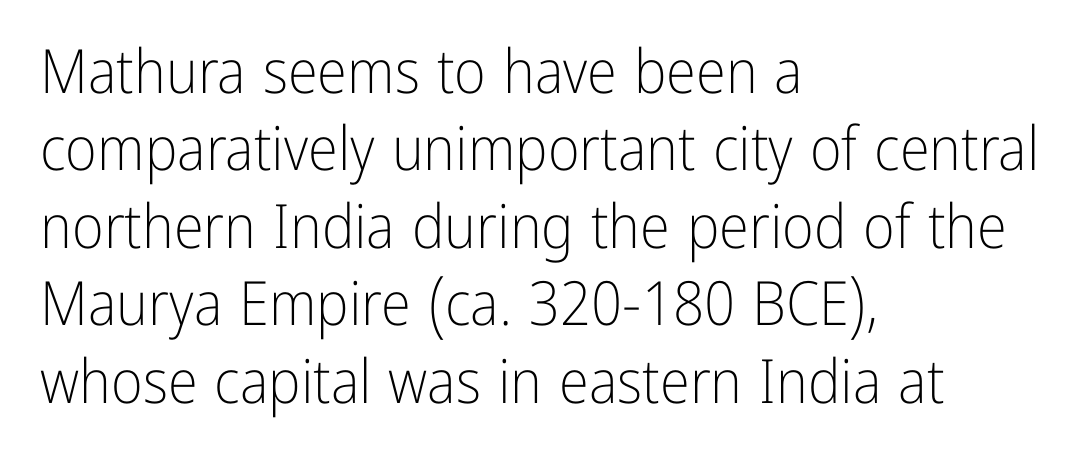
Q: Is the text bold? A: No.
Q: Is the text italic (slanted)? A: No, it is upright.
Q: Is the typeface a serif or a sans-serif typeface? A: Sans-serif.
Q: Is the text underlined? A: No.
Q: How is the paragraph aligned? A: Left-aligned.
Q: Is the spacing between letters normal or unusually wide? A: Normal.
Q: Is the spacing between lines tight, normal or loose? A: Normal.
Q: Width (condensed, normal, or wide)? A: Condensed.
Q: Stroke contrast? A: Low.
Q: x-height? A: Medium.
Q: Monospaced? A: No.
